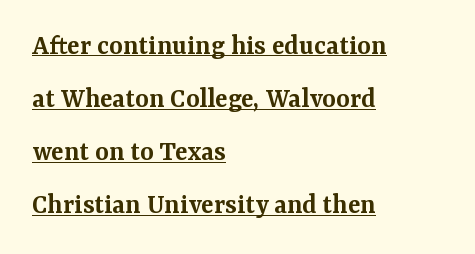
Q: Is the text bold? A: Semi-bold.
Q: Is the text italic (slanted)? A: No, it is upright.
Q: Is the typeface a serif or a sans-serif typeface? A: Serif.
Q: Is the text underlined? A: Yes.
Q: How is the paragraph aligned? A: Left-aligned.
Q: Is the spacing between letters normal or unusually wide? A: Normal.
Q: Width (condensed, normal, or wide)? A: Normal.
Q: Stroke contrast? A: Medium.
Q: x-height? A: Medium.
Q: Monospaced? A: No.
